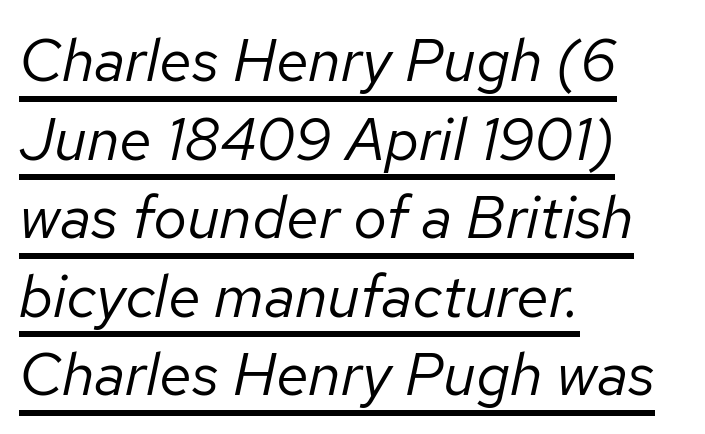
Q: Is the text bold? A: No.
Q: Is the text italic (slanted)? A: Yes, it leans right by about 12 degrees.
Q: Is the text underlined? A: Yes.
Q: How is the paragraph aligned? A: Left-aligned.
Q: Is the spacing between letters normal or unusually wide? A: Normal.
Q: Is the spacing between lines tight, normal or loose? A: Normal.
Q: Width (condensed, normal, or wide)? A: Normal.
Q: Stroke contrast? A: Low.
Q: x-height? A: Medium.
Q: Monospaced? A: No.
